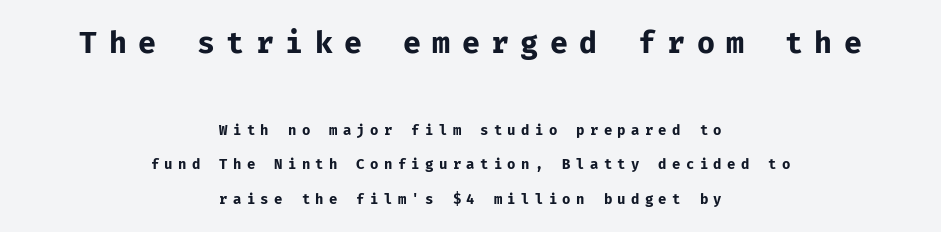
A typesetter would call this heavily tracked-out type. Think of a typewriter: that constant character pitch is what you see here. Underlining? Definitely not there. Thick stems and heavy bowls — unmistakably bold.
